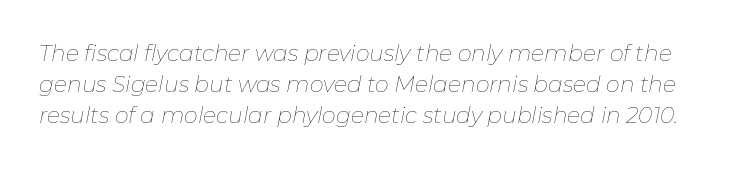
Q: Is the text bold? A: No.
Q: Is the text italic (slanted)? A: Yes, it leans right by about 11 degrees.
Q: Is the text underlined? A: No.
Q: Is the spacing between letters normal or unusually wide? A: Normal.
Q: Is the spacing between lines tight, normal or loose? A: Normal.
